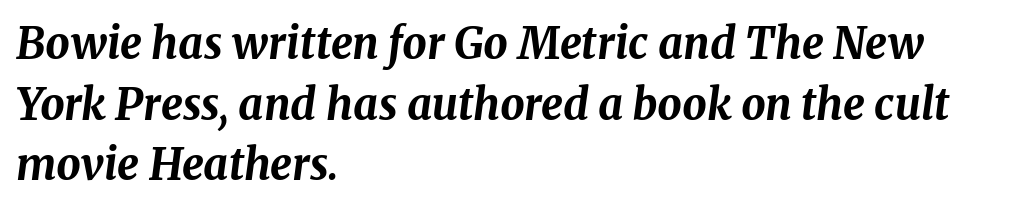
The lines sit at an ordinary, default distance from one another. The strip under each line holds only bare page. An italicized treatment has been applied to the whole sample. I'd describe the lettering as bold — thick and assertive. Each letter keeps its own natural width here, so spacing adapts to shape. Between one letter and the next there's only the usual sliver of space.
